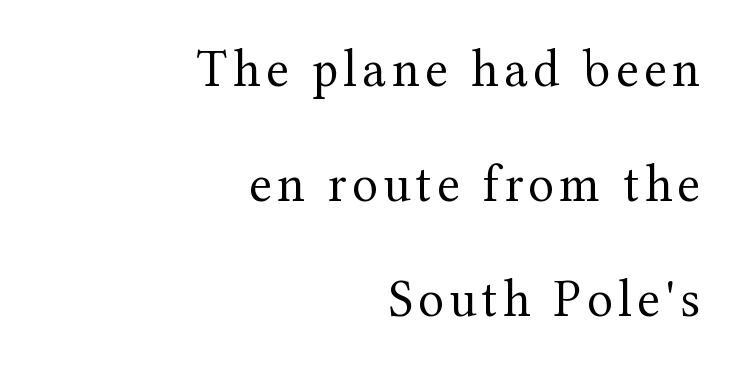
The image shows 53 px regular-weight serif type, upright; set right-aligned, loose line spacing (2.17x), not underlined; medium stroke contrast and a medium x-height.
